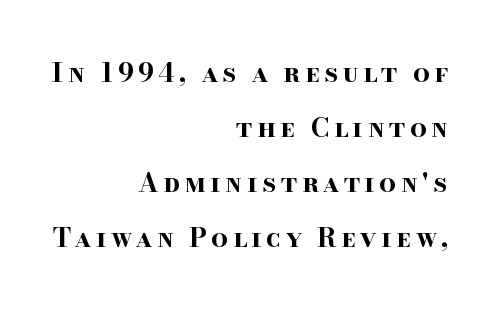
Q: Is the text bold? A: Yes.
Q: Is the text italic (slanted)? A: No, it is upright.
Q: Is the text underlined? A: No.
Q: How is the paragraph aligned? A: Right-aligned.
Q: Is the spacing between lines tight, normal or loose? A: Loose.
